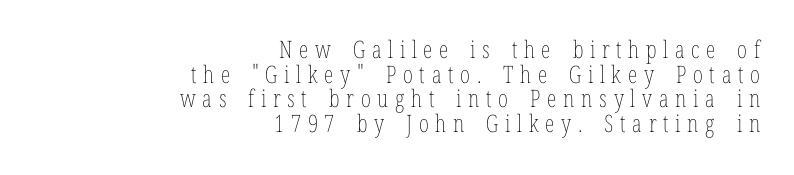
The image shows 24 px text type, upright; set right-aligned, tight line spacing (1.03x), unusually wide letter spacing (+0.28 em), not underlined.
